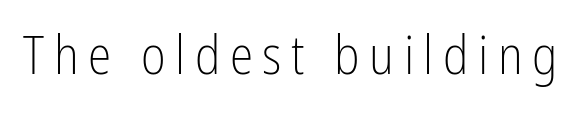
The image shows 53 px light, condensed sans-serif type, upright; set not underlined; low stroke contrast and a medium x-height.
